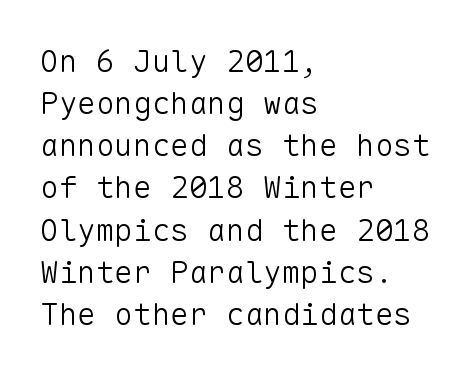
Q: Is the text bold? A: No.
Q: Is the text italic (slanted)? A: No, it is upright.
Q: Is the typeface a serif or a sans-serif typeface? A: Sans-serif.
Q: Is the text underlined? A: No.
Q: How is the paragraph aligned? A: Left-aligned.
Q: Is the spacing between letters normal or unusually wide? A: Normal.
Q: Is the spacing between lines tight, normal or loose? A: Normal.
Q: Width (condensed, normal, or wide)? A: Normal.
Q: Stroke contrast? A: Low.
Q: x-height? A: Medium.
Q: Monospaced? A: Yes.
